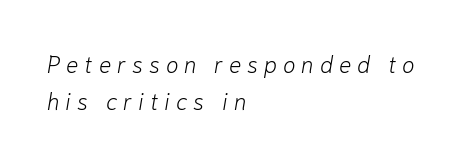
{"italic": "yes", "lean": "right", "slant_degrees": 10, "bold": "no", "underline": "no", "align": "left", "line_spacing": "normal", "line_spacing_ratio": 1.59, "letter_spacing": "wide", "letter_spacing_em": 0.26, "glyph_px": 23}
